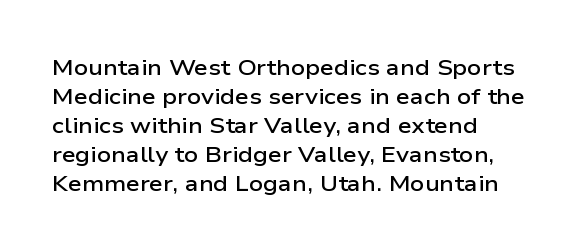
If you drew a ruler down the left edge, every line would touch it. The specimen reads as upright at a glance. The rendering uses a moderate line-height, typical for paragraphs. Has an underline been added? It has not. The line texture is even and compact thanks to regular tracking. Summary of weight: moderately heavy, a semibold.
